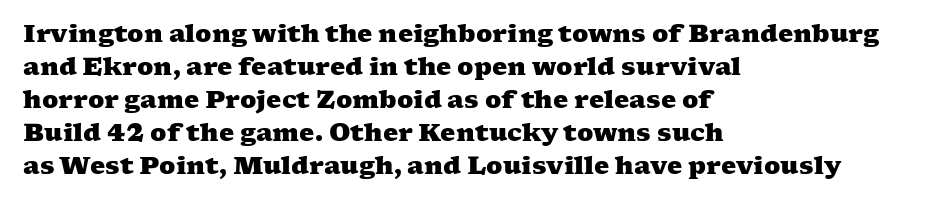
{"bold": "yes", "underline": "no", "align": "left", "line_spacing": "normal", "line_spacing_ratio": 1.38, "letter_spacing": "normal", "letter_spacing_em": 0.0, "glyph_px": 24}
